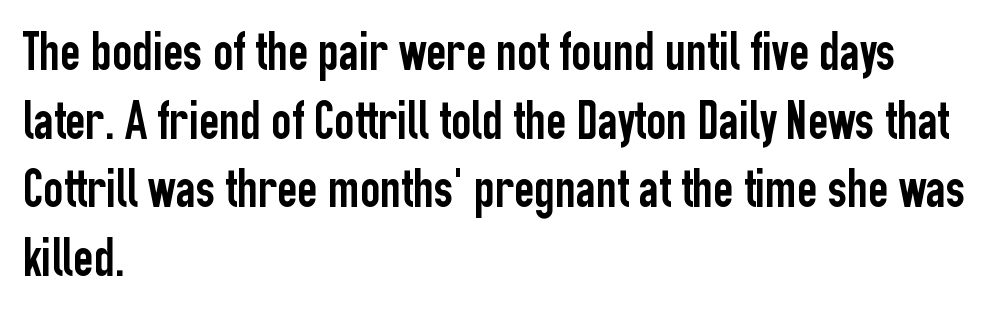
{"serif": "no", "italic": "no", "width": "condensed", "stroke_contrast": "low", "x_height": "medium", "monospaced": "no", "underline": "no", "align": "left", "line_spacing": "normal", "line_spacing_ratio": 1.25, "letter_spacing": "normal", "letter_spacing_em": 0.0, "glyph_px": 55}
